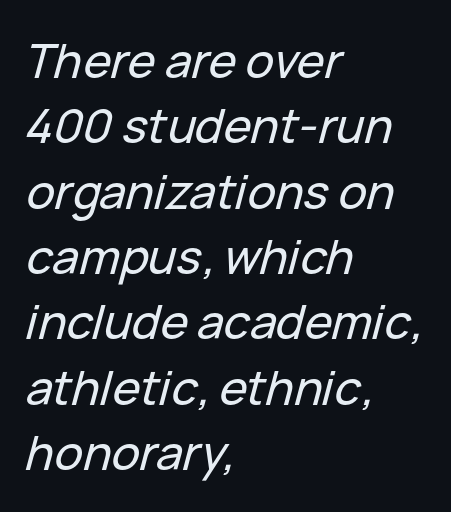
{"italic": "yes", "lean": "right", "slant_degrees": 15, "width": "normal", "stroke_contrast": "low", "x_height": "medium", "monospaced": "no", "underline": "no", "align": "left", "line_spacing": "normal", "line_spacing_ratio": 1.39, "letter_spacing": "normal", "letter_spacing_em": 0.0, "glyph_px": 47}
